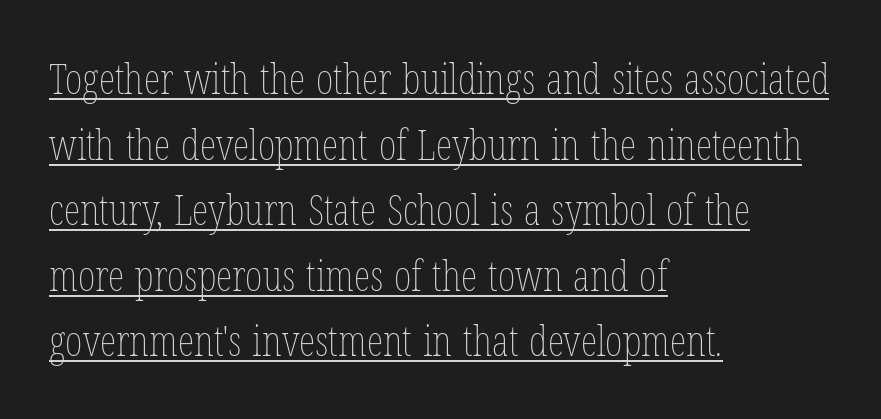
The image shows 42 px thin, condensed type, upright; set left-aligned, normal line spacing (1.56x), normal letter spacing, underlined; low stroke contrast and a medium x-height.
